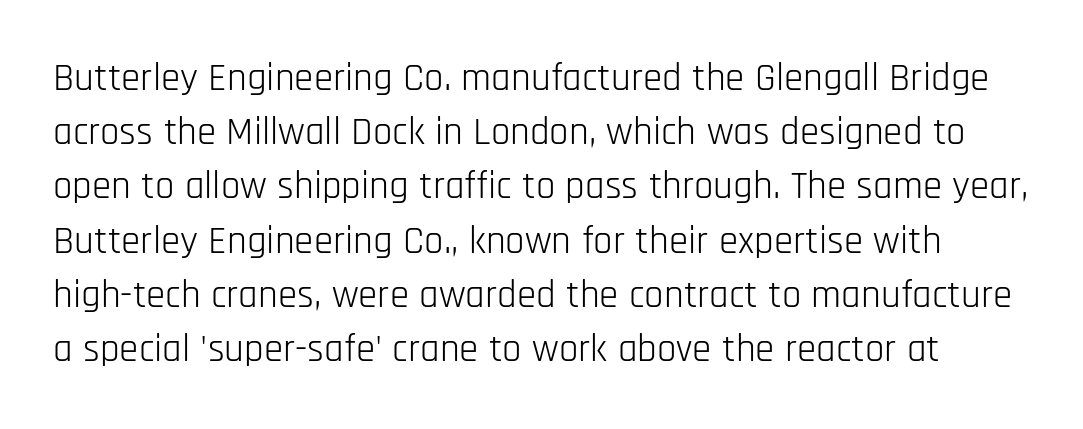
{"serif": "no", "italic": "no", "bold": "no", "weight": "light", "width": "condensed", "stroke_contrast": "low", "x_height": "large", "monospaced": "no", "underline": "no", "line_spacing": "normal", "line_spacing_ratio": 1.39, "letter_spacing": "normal", "letter_spacing_em": 0.0, "glyph_px": 39}
